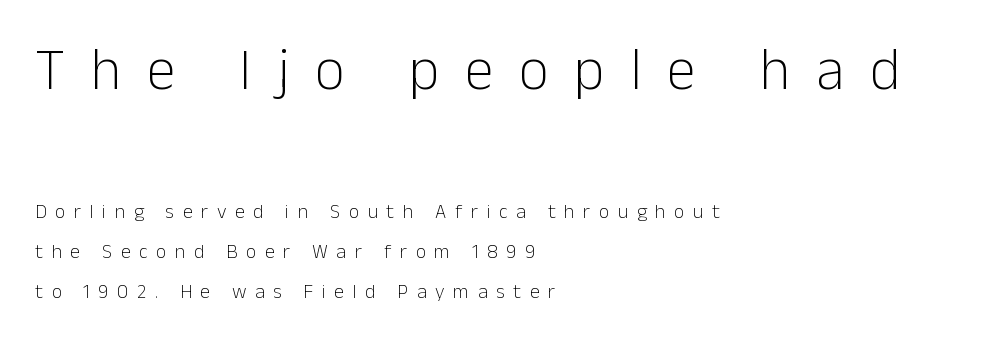
{"serif": "no", "italic": "no", "bold": "no", "weight": "light", "width": "normal", "stroke_contrast": "low", "x_height": "medium", "monospaced": "no", "underline": "no", "align": "left", "line_spacing": "loose", "line_spacing_ratio": 2.0, "letter_spacing": "wide", "letter_spacing_em": 0.43, "larger_block": "first", "size_ratio": 2.95, "glyph_px": 59}
